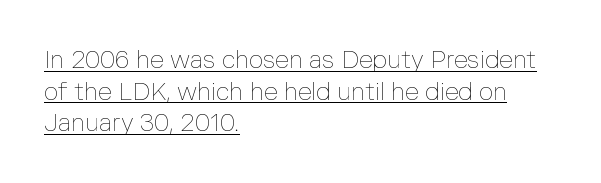
{"italic": "no", "bold": "no", "underline": "yes", "align": "left", "line_spacing": "normal", "line_spacing_ratio": 1.27, "letter_spacing": "normal", "letter_spacing_em": 0.0, "glyph_px": 25}
